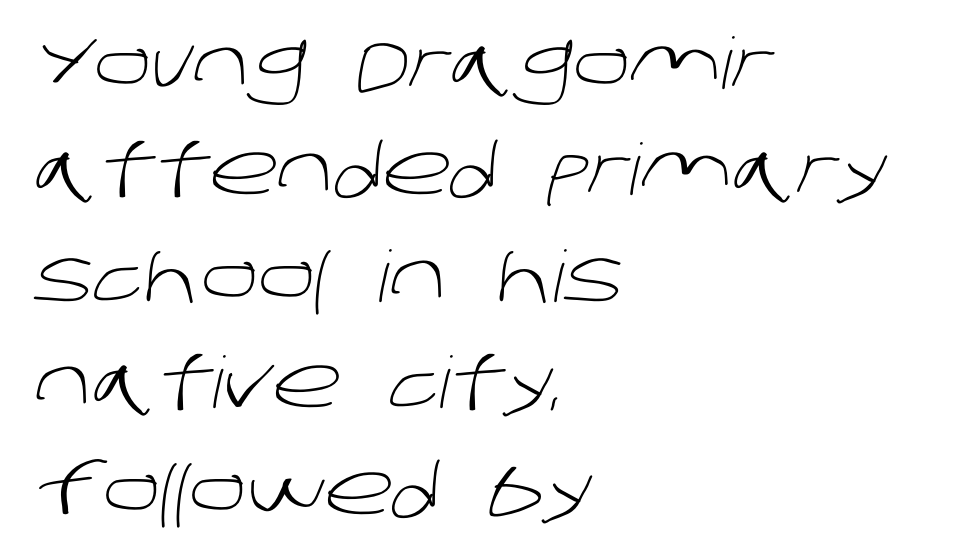
The image shows 71 px light sans-serif type; set left-aligned, normal line spacing (1.5x), normal letter spacing, not underlined; low stroke contrast and a large x-height.
